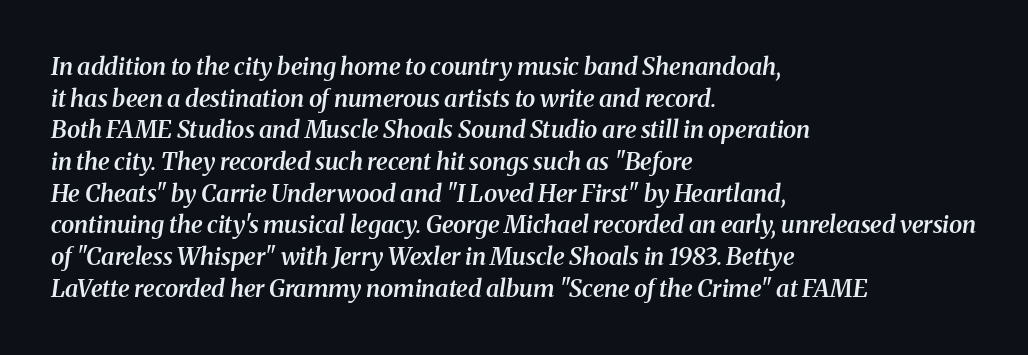
{"italic": "yes", "lean": "right", "slant_degrees": 8, "bold": "semi", "underline": "no", "align": "left", "line_spacing": "normal", "line_spacing_ratio": 1.32, "letter_spacing": "normal", "letter_spacing_em": 0.0, "glyph_px": 24}
